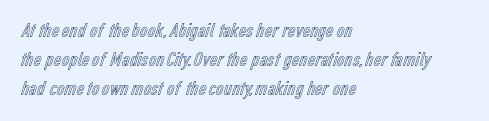
Q: Is the text italic (slanted)? A: Yes.
Q: Is the text underlined? A: No.
Q: How is the paragraph aligned? A: Left-aligned.
Q: Is the spacing between letters normal or unusually wide? A: Normal.
Q: Is the spacing between lines tight, normal or loose? A: Normal.
